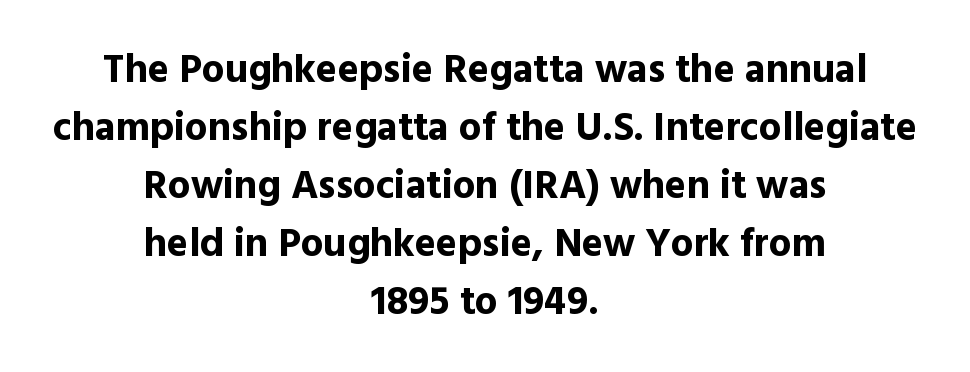
{"serif": "no", "italic": "no", "bold": "yes", "weight": "bold", "width": "normal", "x_height": "medium", "monospaced": "no", "underline": "no", "align": "center", "line_spacing": "normal", "line_spacing_ratio": 1.45, "letter_spacing": "normal", "letter_spacing_em": 0.0, "glyph_px": 40}
